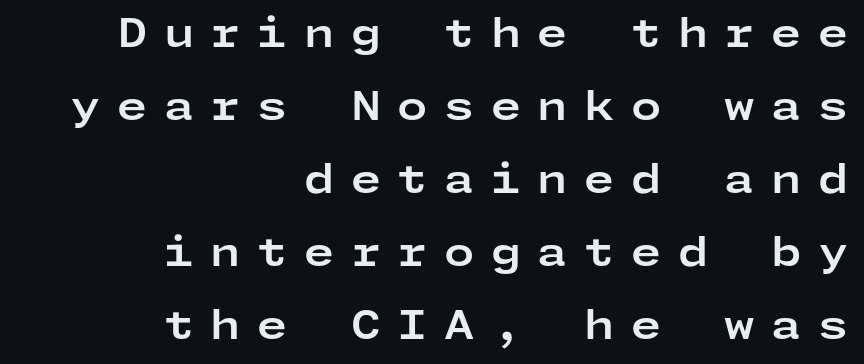
Where is the straight margin? On the right. Posture: vertical. The glyphs in this specimen are sans serif. As a designer I'd log this as weight 700, bold.
